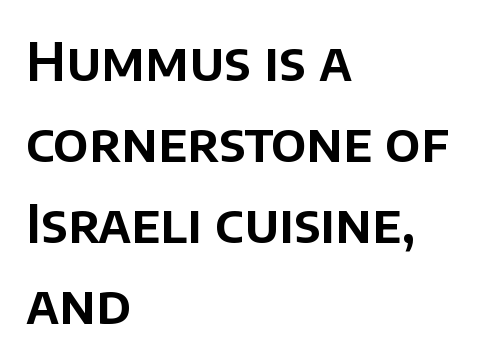
The space beneath each line is pristine and unruled. The compositor pushed each line to the left boundary. This sample has the flowing, uneven cadence of proportional lettering. Honestly, the letter spacing is just normal — you wouldn't notice it.
